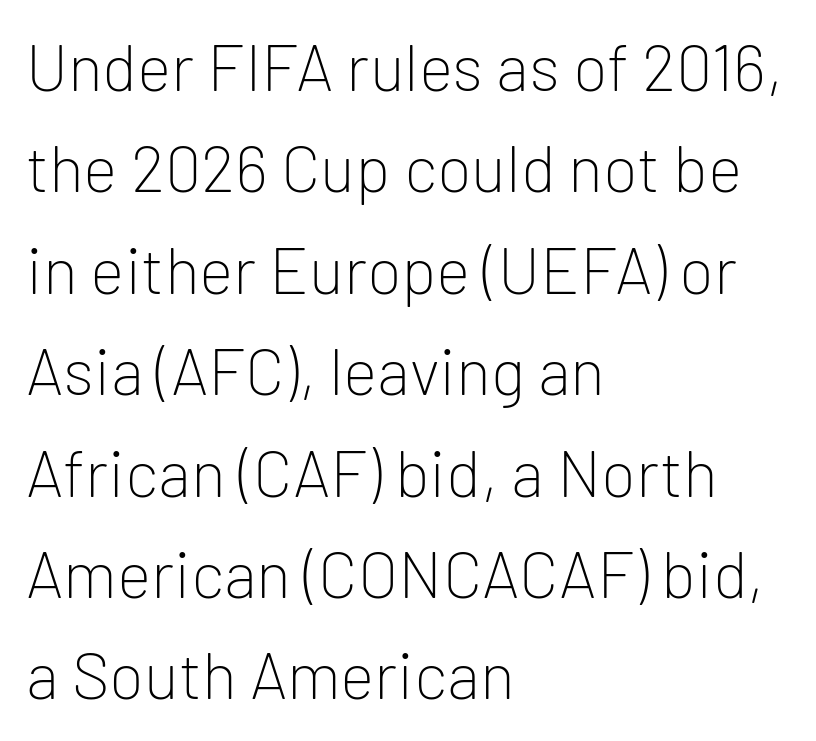
The letters advance in unequal steps, a hallmark of proportional type. Interline gaps are of average width in this sample. Think standard paragraph weight, or any step lighter than that. The compositor pushed each line to the left boundary.
